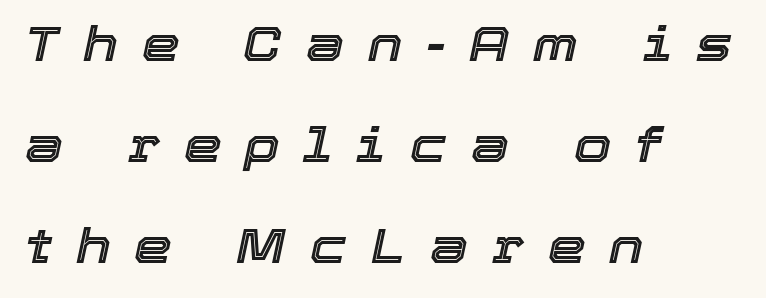
The image shows 48 px text type, italic (leaning right); set left-aligned, loose line spacing (2.1x), unusually wide letter spacing (+0.5 em), not underlined; a medium x-height.
